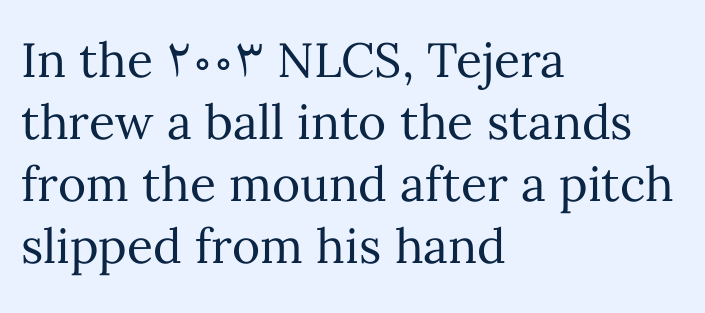
Q: Is the text bold? A: No.
Q: Is the text italic (slanted)? A: No, it is upright.
Q: Is the text underlined? A: No.
Q: How is the paragraph aligned? A: Left-aligned.
Q: Is the spacing between letters normal or unusually wide? A: Normal.
Q: Is the spacing between lines tight, normal or loose? A: Normal.
Q: Width (condensed, normal, or wide)? A: Normal.
Q: Stroke contrast? A: Medium.
Q: x-height? A: Medium.
Q: Monospaced? A: No.
